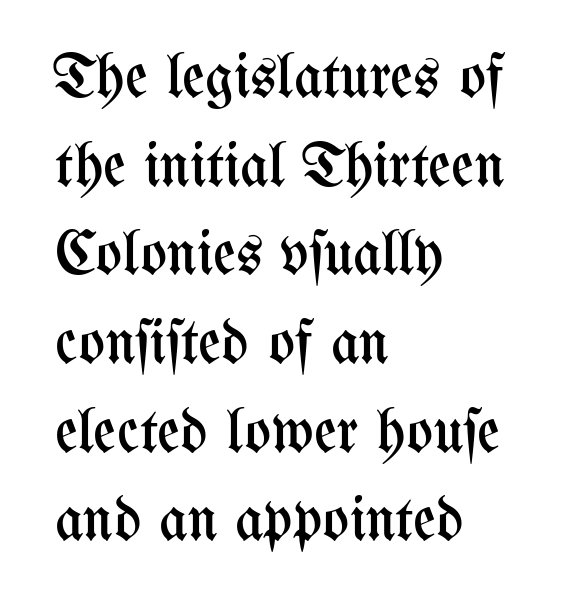
A clean baseline with only descenders dipping below it. Ordinary non-slanted type is in use. This rendering uses left alignment, leaving the right contour irregular. Words appear dense and cohesive because spacing is normal. Is the type heavy? It reads as light-to-regular instead. You could not count columns in this text — the font is proportionally spaced.
